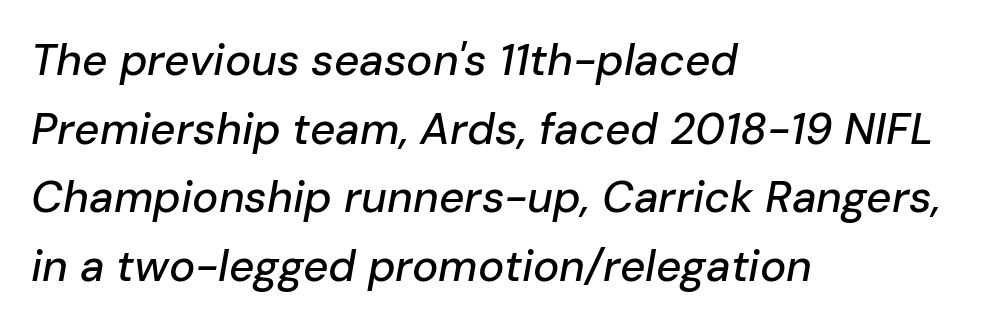
{"italic": "yes", "lean": "right", "slant_degrees": 10, "width": "normal", "stroke_contrast": "low", "x_height": "medium", "monospaced": "no", "underline": "no", "align": "left", "line_spacing": "normal", "line_spacing_ratio": 1.56, "letter_spacing": "normal", "letter_spacing_em": 0.0, "glyph_px": 44}
